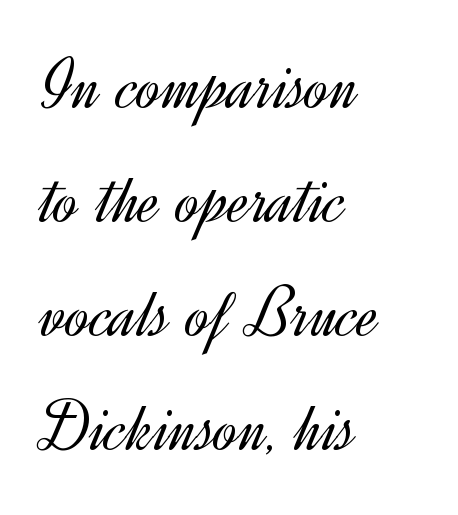
{"serif": "no", "bold": "no", "weight": "light", "width": "normal", "x_height": "small", "monospaced": "no", "underline": "no", "align": "left", "line_spacing": "normal", "line_spacing_ratio": 1.56, "letter_spacing": "normal", "letter_spacing_em": 0.0, "glyph_px": 73}
